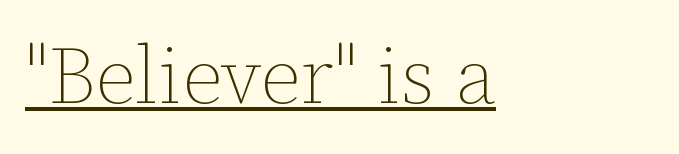
Q: Is the text bold? A: No.
Q: Is the text italic (slanted)? A: No, it is upright.
Q: Is the text underlined? A: Yes.
Q: How is the paragraph aligned? A: Left-aligned.
Q: Is the spacing between letters normal or unusually wide? A: Normal.
Q: Width (condensed, normal, or wide)? A: Normal.
Q: Stroke contrast? A: Low.
Q: x-height? A: Medium.
Q: Monospaced? A: No.
